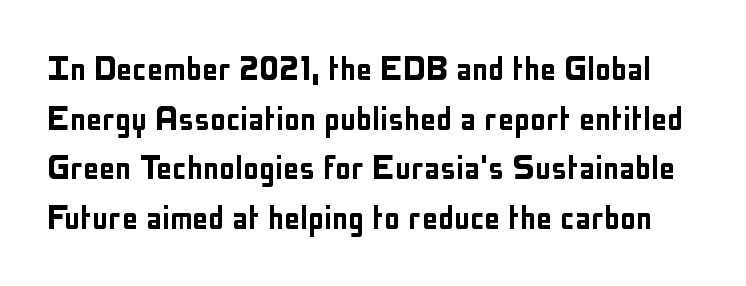
Posture: straight, roman, zero tilt. The text was rendered using a sans face with plain stroke endings. Underlining? Definitely not there. The letters advance in unequal steps, a hallmark of proportional type. How are the letters spaced? Ordinarily, with no added tracking.
